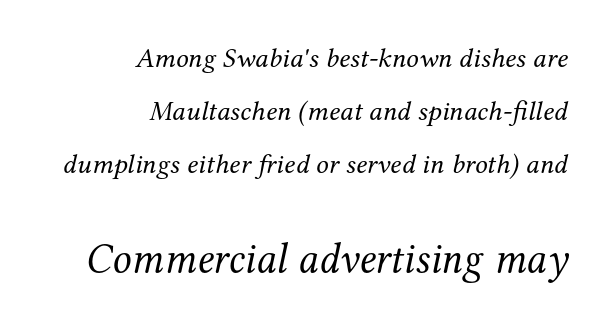
{"serif": "yes", "italic": "yes", "lean": "right", "slant_degrees": 12, "bold": "no", "weight": "regular", "width": "normal", "stroke_contrast": "medium", "x_height": "medium", "monospaced": "no", "underline": "no", "align": "right", "line_spacing": "loose", "line_spacing_ratio": 1.9, "letter_spacing": "normal", "letter_spacing_em": 0.0, "larger_block": "second", "size_ratio": 1.5, "glyph_px": 42}
